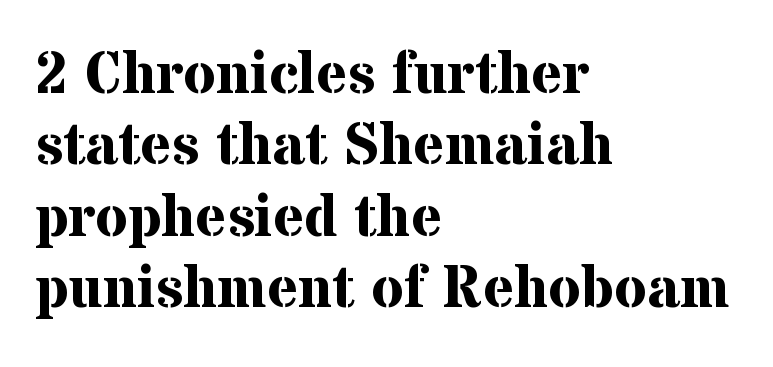
Q: Is the text bold? A: Yes.
Q: Is the text italic (slanted)? A: No, it is upright.
Q: Is the typeface a serif or a sans-serif typeface? A: Serif.
Q: Is the text underlined? A: No.
Q: How is the paragraph aligned? A: Left-aligned.
Q: Is the spacing between letters normal or unusually wide? A: Normal.
Q: Width (condensed, normal, or wide)? A: Normal.
Q: Stroke contrast? A: Medium.
Q: x-height? A: Medium.
Q: Monospaced? A: No.
